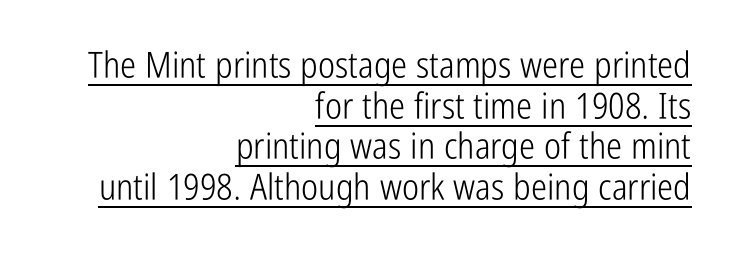
{"serif": "no", "italic": "no", "bold": "no", "weight": "light", "width": "condensed", "stroke_contrast": "low", "x_height": "medium", "monospaced": "no", "underline": "yes", "align": "right", "line_spacing": "tight", "line_spacing_ratio": 1.13, "letter_spacing": "normal", "letter_spacing_em": 0.0, "glyph_px": 36}
